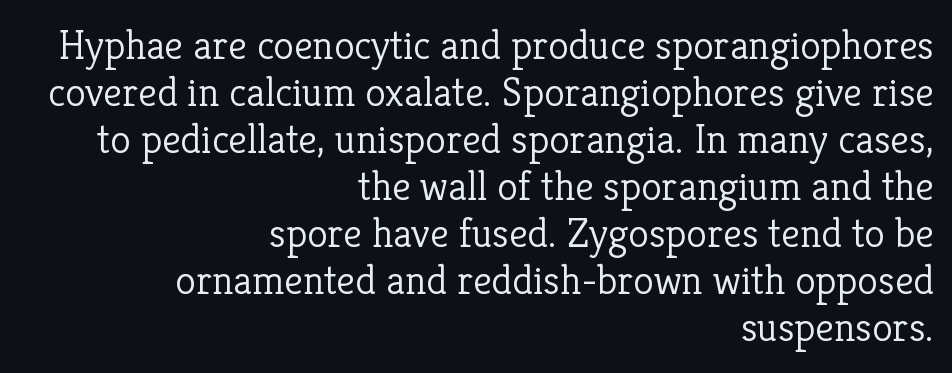
{"serif": "yes", "italic": "no", "bold": "no", "weight": "light", "width": "normal", "stroke_contrast": "low", "x_height": "medium", "monospaced": "no", "underline": "no", "align": "right", "line_spacing": "tight", "line_spacing_ratio": 1.12, "letter_spacing": "normal", "letter_spacing_em": 0.0, "glyph_px": 42}
